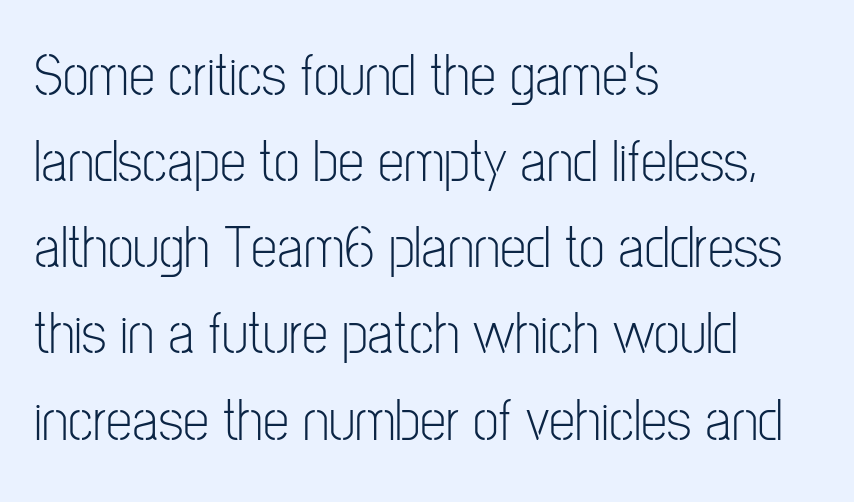
Q: Is the text bold? A: No.
Q: Is the text italic (slanted)? A: No, it is upright.
Q: Is the typeface a serif or a sans-serif typeface? A: Sans-serif.
Q: Is the text underlined? A: No.
Q: How is the paragraph aligned? A: Left-aligned.
Q: Is the spacing between letters normal or unusually wide? A: Normal.
Q: Is the spacing between lines tight, normal or loose? A: Normal.
Q: Width (condensed, normal, or wide)? A: Condensed.
Q: Stroke contrast? A: Low.
Q: x-height? A: Medium.
Q: Monospaced? A: No.
